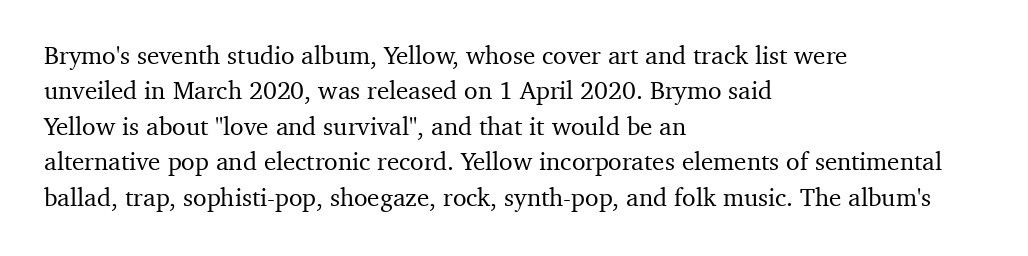
The image shows 25 px text type, upright; set left-aligned, normal line spacing (1.42x), normal letter spacing, not underlined.
